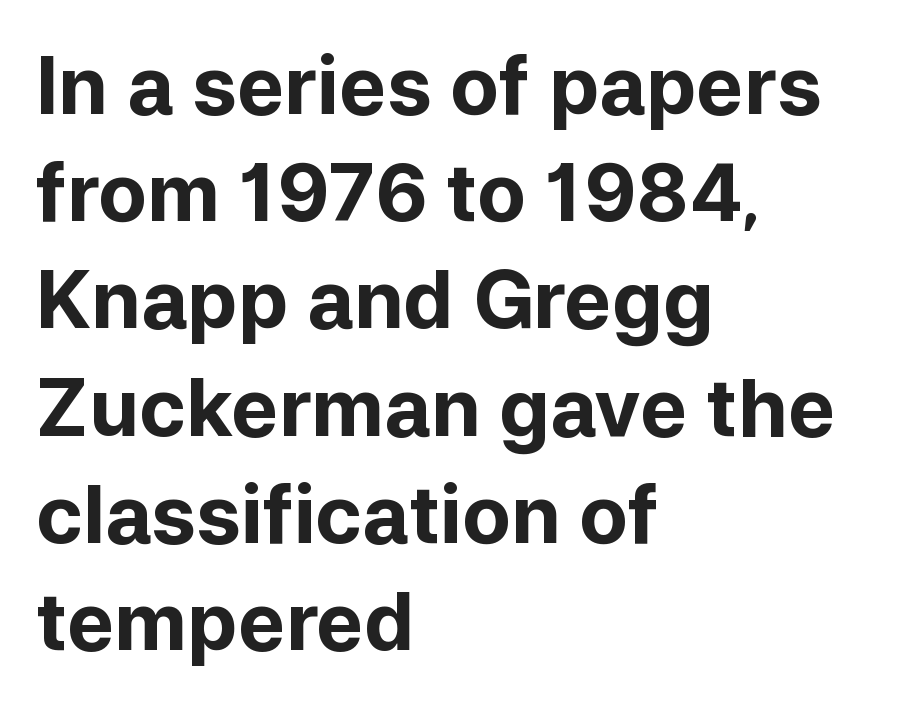
The image shows 80 px bold sans-serif type, upright; set left-aligned, normal line spacing (1.34x), normal letter spacing, not underlined; low stroke contrast and a medium x-height.
